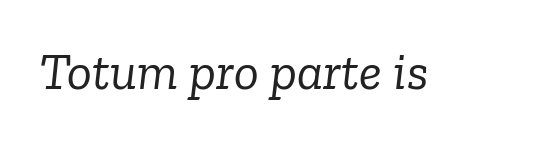
Q: Is the text bold? A: No.
Q: Is the text italic (slanted)? A: Yes, it leans right by about 6 degrees.
Q: Is the typeface a serif or a sans-serif typeface? A: Serif.
Q: Is the text underlined? A: No.
Q: Is the spacing between letters normal or unusually wide? A: Normal.
Q: Width (condensed, normal, or wide)? A: Normal.
Q: Stroke contrast? A: Low.
Q: x-height? A: Medium.
Q: Monospaced? A: No.
